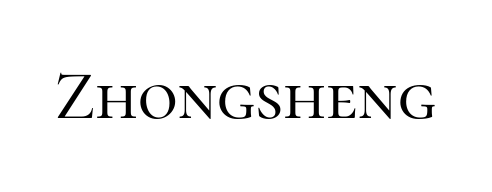
There is no visible air inserted between adjacent glyphs. The font family rendered here belongs to the serif group. Italic? Not at all — the glyphs are vertical. The strip under each line holds only bare page. Proportional: the letters do not fall into vertical columns.
